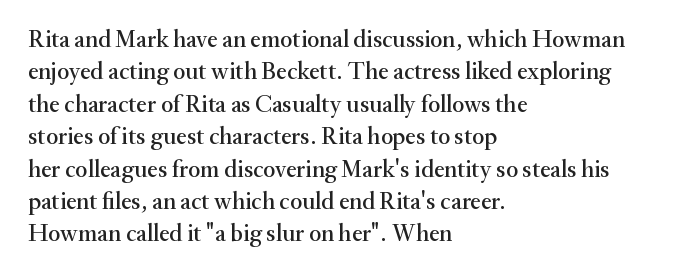
Glyph-to-glyph distance matches everyday printed text. Teacher's note: observe the even left margin — that is flush-left alignment. Type without underlining. This sample keeps an unexceptional amount of space between lines. This is roman type, the default non-slanted kind.
